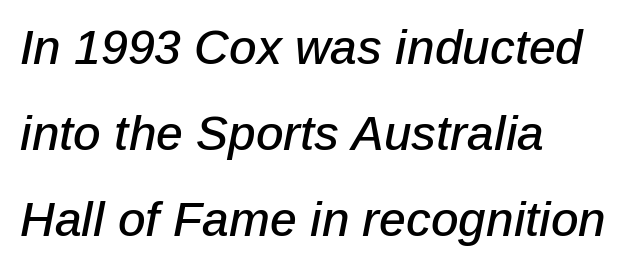
How are the letters spaced? Ordinarily, with no added tracking. The words here are not underlined. You can tell it's italic because the verticals aren't actually vertical. Proportional: the letters do not fall into vertical columns.
